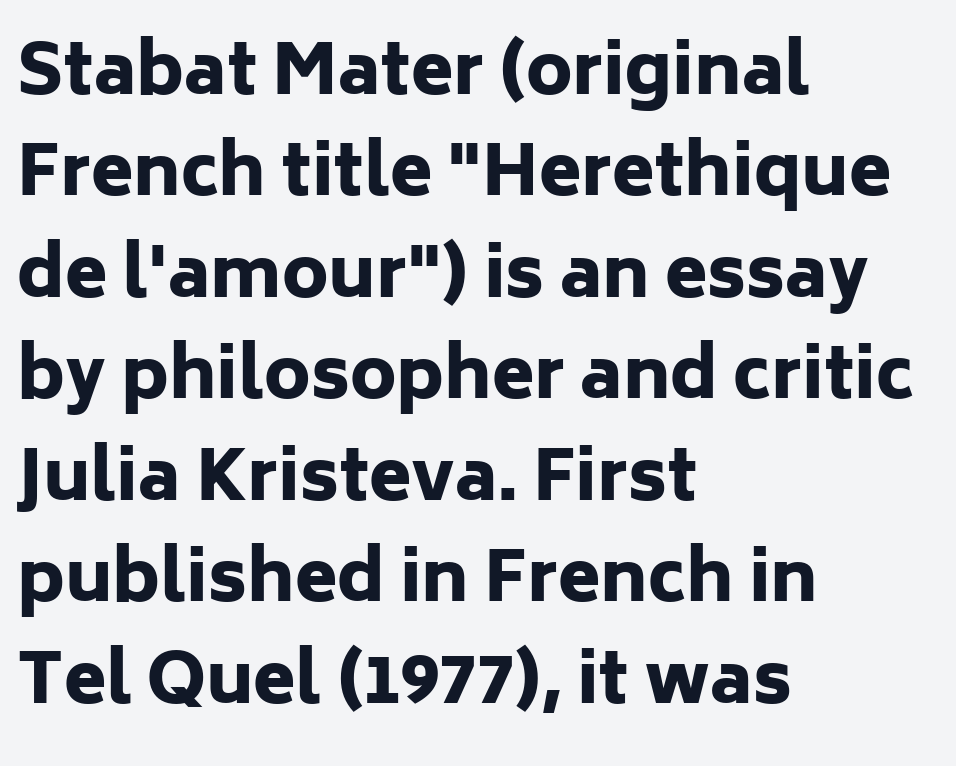
{"serif": "no", "italic": "no", "bold": "yes", "weight": "heavy", "width": "normal", "stroke_contrast": "low", "x_height": "medium", "monospaced": "no", "underline": "no", "align": "left", "line_spacing": "normal", "line_spacing_ratio": 1.47, "letter_spacing": "normal", "letter_spacing_em": 0.0, "glyph_px": 69}
